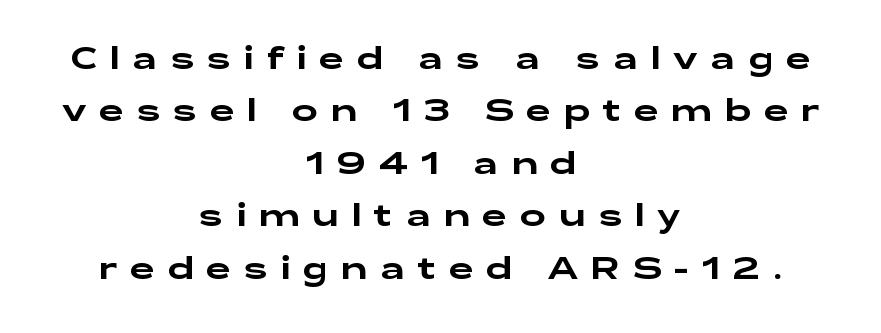
{"serif": "no", "italic": "no", "width": "wide", "stroke_contrast": "low", "x_height": "medium", "monospaced": "no", "underline": "no", "align": "center", "line_spacing": "normal", "line_spacing_ratio": 1.69, "letter_spacing": "wide", "letter_spacing_em": 0.41, "glyph_px": 31}
